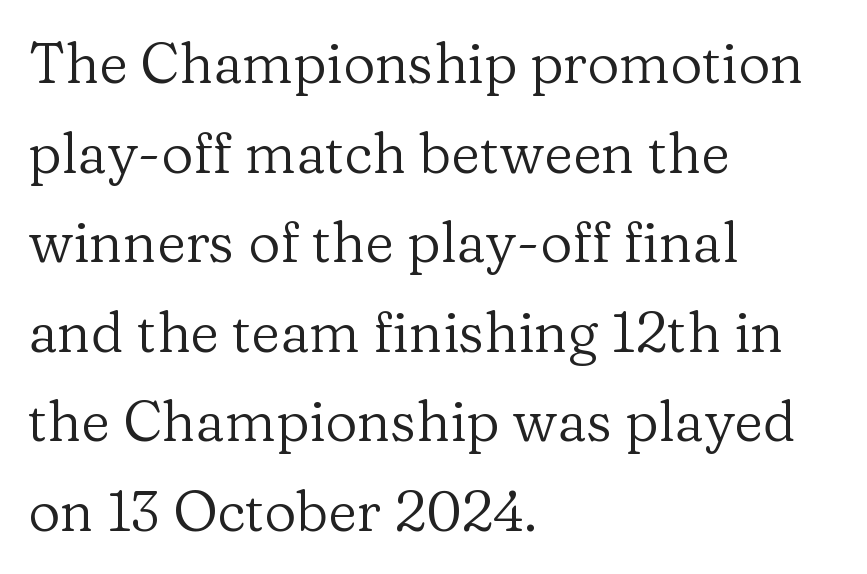
Regarding serifs, this sample has them. Compared with typical paragraphs, the rows here are spaced about the same. No heavy texture on the line: the type isn't bold. Is this a fixed-width face? No — the glyphs have proportional, varying widths. The rendering anchors every line to the left-hand side. Compared with typical body copy, the letter spacing here is the same.
